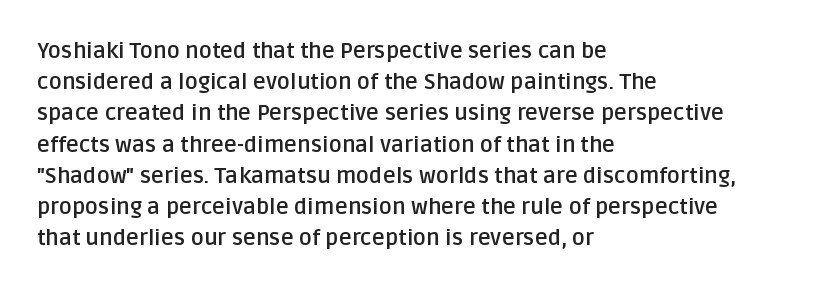
The image shows 22 px bold type, upright; set left-aligned, normal line spacing (1.42x), normal letter spacing, not underlined.
